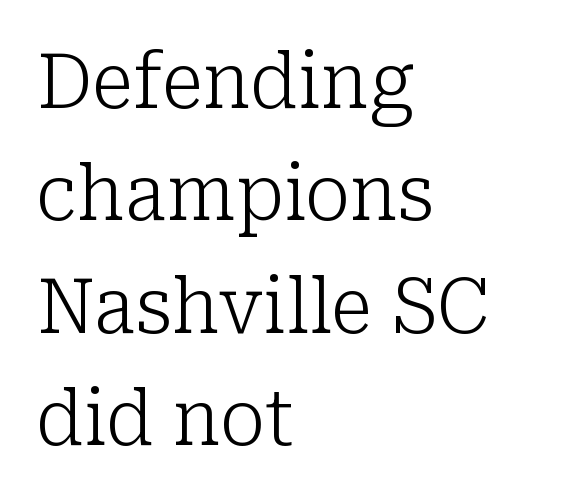
The image shows 76 px light serif type, upright; set left-aligned, normal line spacing (1.48x), normal letter spacing, not underlined; low stroke contrast and a medium x-height.
